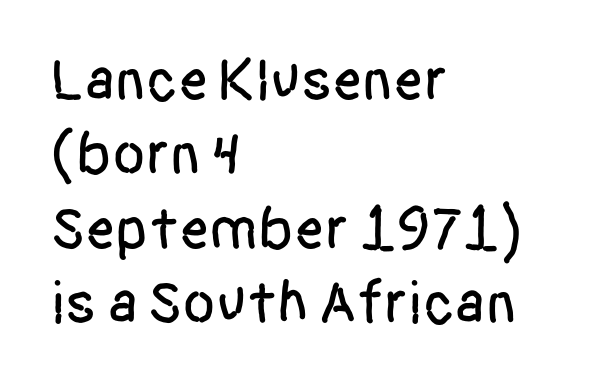
A typesetter would mark this as roman, not italic. Nope, no serifs anywhere on these letters. The face used here is proportionally spaced, like ordinary book or web type. Characters follow at the spacing the type designer built in. Typeset ragged right — the left edge is the straight one. Bare-footed words on every line.
